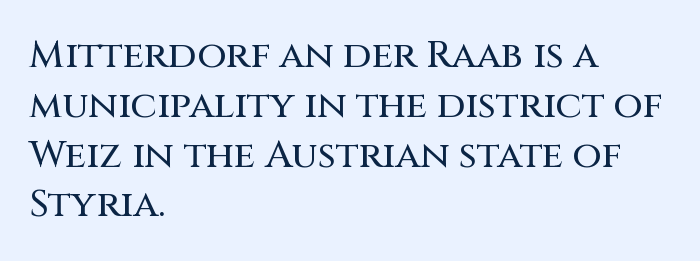
{"serif": "no", "italic": "no", "width": "normal", "stroke_contrast": "medium", "x_height": "large", "monospaced": "no", "underline": "no", "align": "left", "line_spacing": "normal", "line_spacing_ratio": 1.31, "letter_spacing": "normal", "letter_spacing_em": 0.0, "glyph_px": 38}
